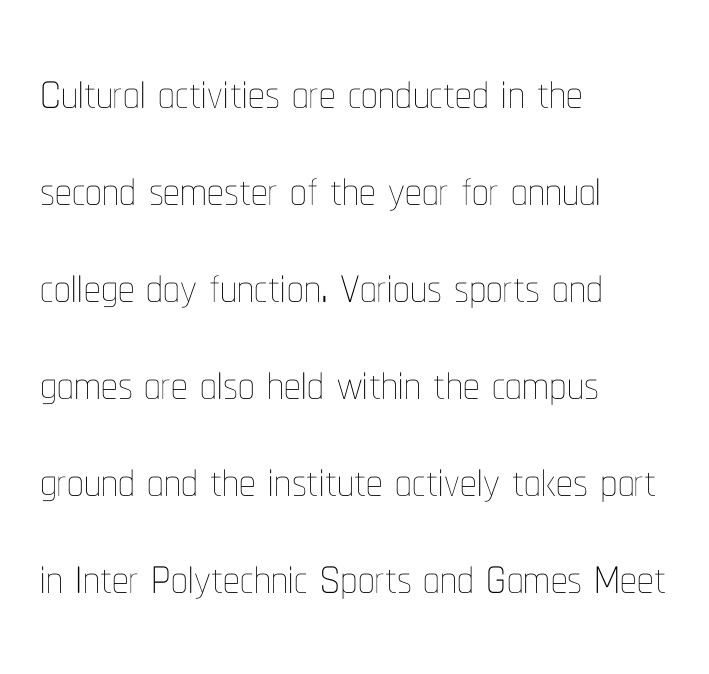
Q: Is the text bold? A: No.
Q: Is the text italic (slanted)? A: No, it is upright.
Q: Is the text underlined? A: No.
Q: How is the paragraph aligned? A: Left-aligned.
Q: Is the spacing between letters normal or unusually wide? A: Normal.
Q: Is the spacing between lines tight, normal or loose? A: Normal.
Q: Width (condensed, normal, or wide)? A: Condensed.
Q: Stroke contrast? A: Low.
Q: x-height? A: Medium.
Q: Monospaced? A: No.
